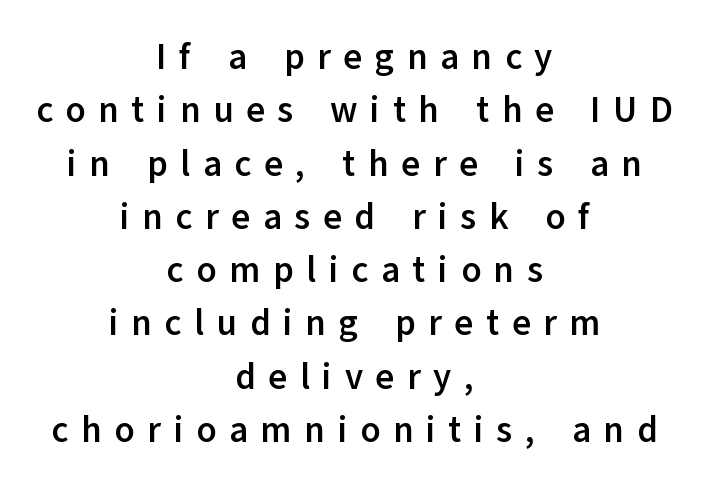
Q: Is the text bold? A: Yes.
Q: Is the text italic (slanted)? A: No, it is upright.
Q: Is the typeface a serif or a sans-serif typeface? A: Sans-serif.
Q: Is the text underlined? A: No.
Q: How is the paragraph aligned? A: Centered.
Q: Is the spacing between letters normal or unusually wide? A: Unusually wide.
Q: Is the spacing between lines tight, normal or loose? A: Normal.
Q: Width (condensed, normal, or wide)? A: Normal.
Q: Stroke contrast? A: Low.
Q: x-height? A: Medium.
Q: Monospaced? A: No.
